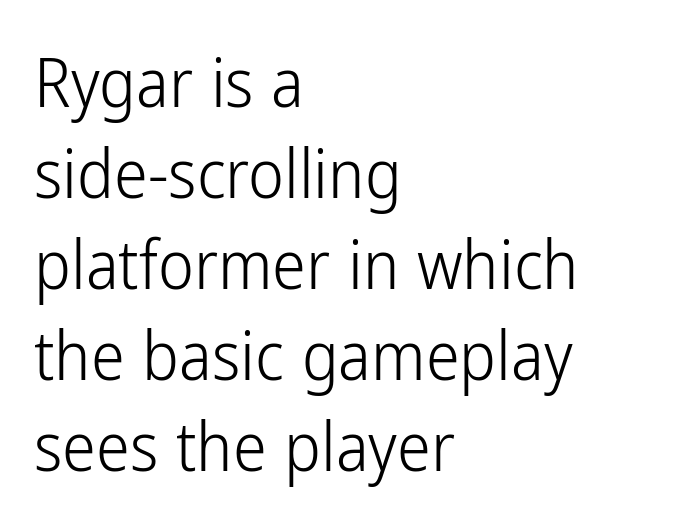
Serif or sans? Sans — the stroke terminals are bare. The face used here is rendered with its standard letterfit. The foot of each line stays bare and open. This is the regular roman posture of the typeface. The passage shown is typed in a proportional face where columns would drift.
